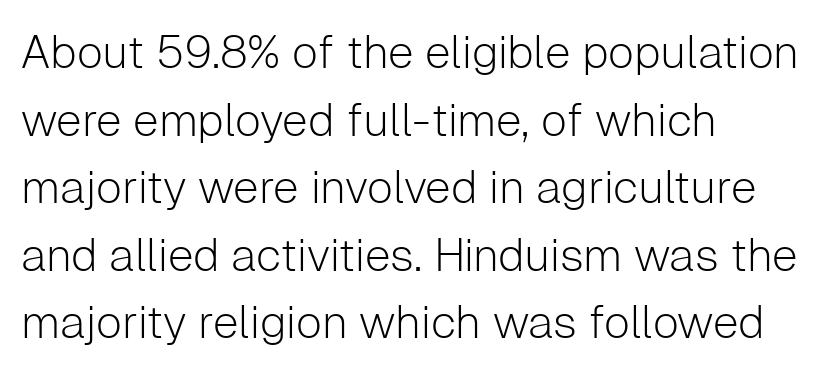
Q: Is the text bold? A: No.
Q: Is the text italic (slanted)? A: No, it is upright.
Q: Is the typeface a serif or a sans-serif typeface? A: Sans-serif.
Q: Is the text underlined? A: No.
Q: How is the paragraph aligned? A: Left-aligned.
Q: Is the spacing between letters normal or unusually wide? A: Normal.
Q: Is the spacing between lines tight, normal or loose? A: Normal.
Q: Width (condensed, normal, or wide)? A: Normal.
Q: Stroke contrast? A: Low.
Q: x-height? A: Medium.
Q: Monospaced? A: No.
